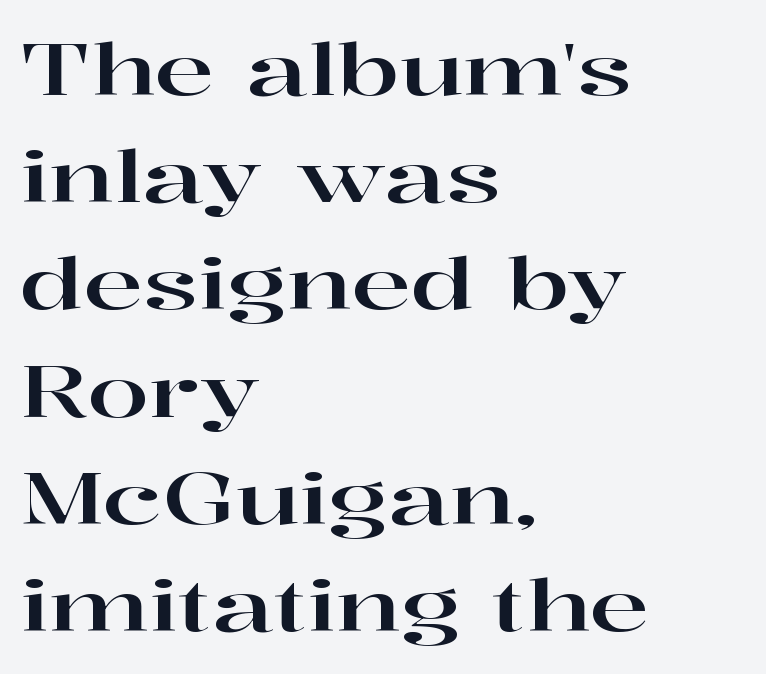
The image shows 71 px wide serif type, upright; set left-aligned, normal line spacing (1.51x), normal letter spacing, not underlined; high stroke contrast and a medium x-height.
